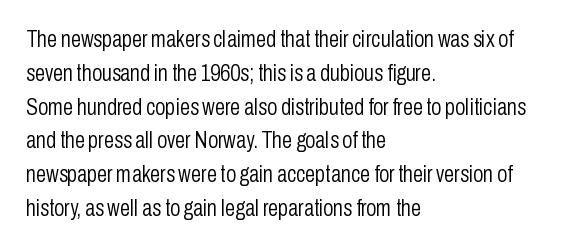
The image shows 23 px text type, upright; set left-aligned, normal line spacing (1.47x), normal letter spacing, not underlined.
